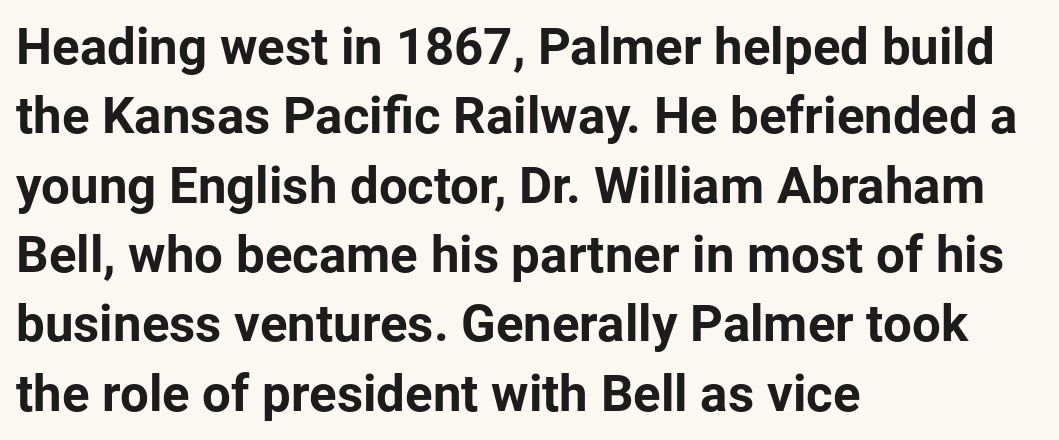
The image shows 51 px bold sans-serif type, upright; set left-aligned, normal line spacing (1.36x), normal letter spacing, not underlined; low stroke contrast and a medium x-height.
